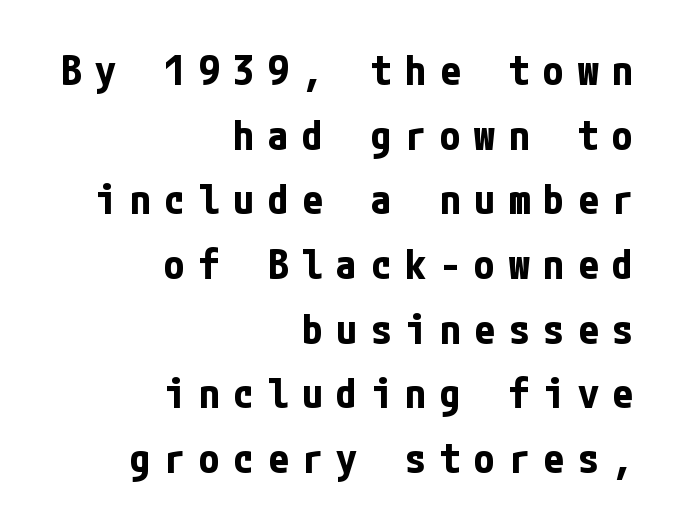
{"serif": "no", "italic": "no", "bold": "yes", "weight": "bold", "width": "condensed", "stroke_contrast": "low", "x_height": "medium", "underline": "no", "align": "right", "line_spacing": "normal", "line_spacing_ratio": 1.54, "letter_spacing": "wide", "letter_spacing_em": 0.32, "glyph_px": 42}
